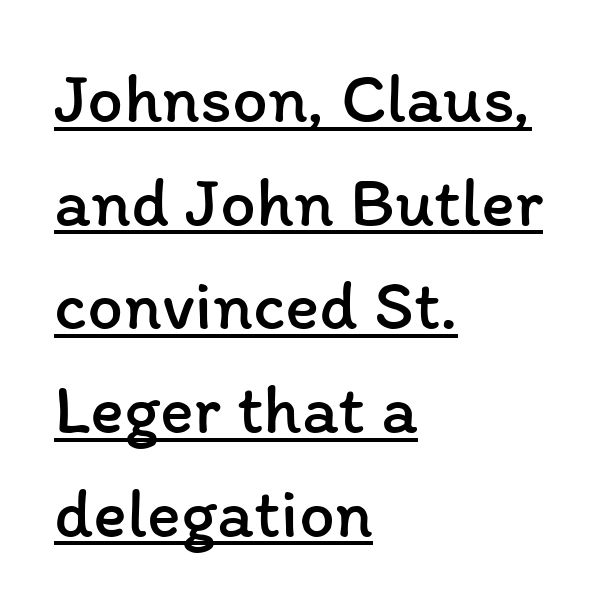
Posture: straight, roman, zero tilt. Think of a printed novel: that variable character pitch is what you see here. Horizontal alignment here is leftward, the default for most running prose. Compared with undecorated copy, this sample adds a rule below the words.
